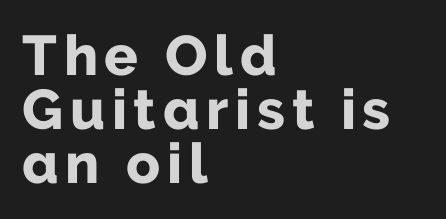
{"serif": "no", "italic": "no", "bold": "yes", "weight": "bold", "width": "normal", "stroke_contrast": "low", "x_height": "medium", "monospaced": "no", "underline": "no", "align": "left", "line_spacing": "tight", "line_spacing_ratio": 0.96, "glyph_px": 56}
